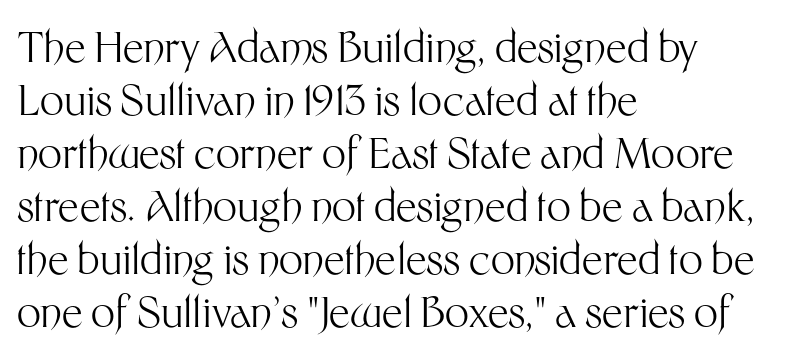
This sample has the flowing, uneven cadence of proportional lettering. The letters look calm and open, with moderate or lighter stems. The rag falls on the right side of this text block. Anything drawn beneath the words? Only blank space. Posture: vertical.
